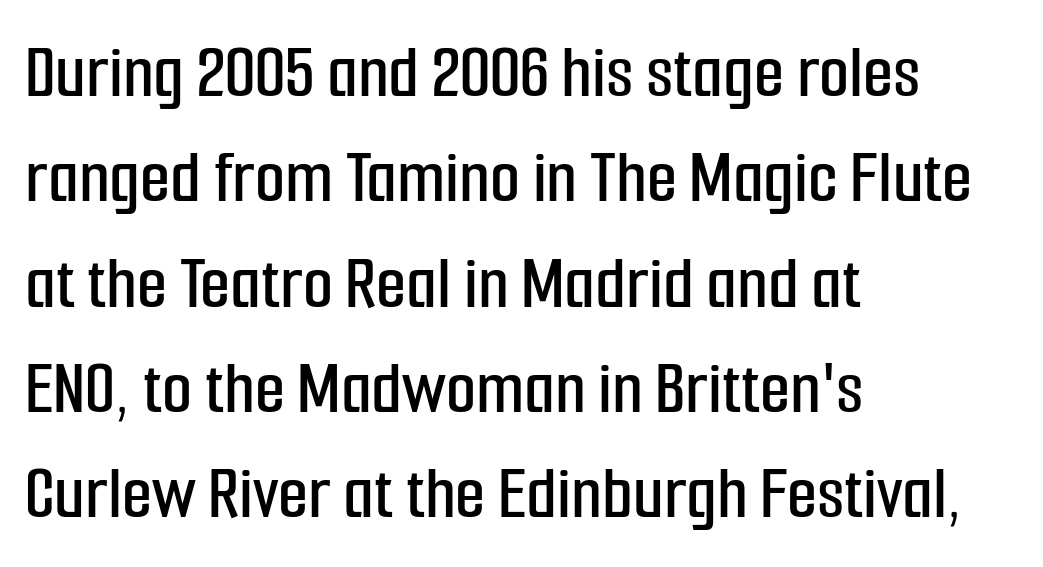
The image shows 78 px condensed sans-serif type, upright; set left-aligned, normal line spacing (1.35x), normal letter spacing, not underlined; low stroke contrast and a medium x-height.
